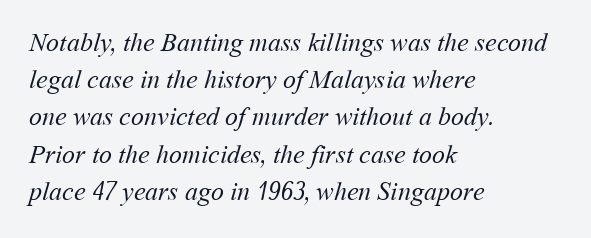
The block of text has a typical density, with ordinary space between rows. A student would call this left alignment; a typographer would say flush left, rag right. Compared with typical body copy, the letter spacing here is the same. The glyphs are unaccompanied by any horizontal stroke below them. Nothing heavy about these letters — not bold at all.
